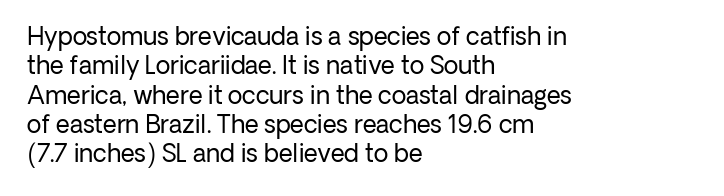
Q: Is the text bold? A: No.
Q: Is the text italic (slanted)? A: No, it is upright.
Q: Is the text underlined? A: No.
Q: How is the paragraph aligned? A: Left-aligned.
Q: Is the spacing between letters normal or unusually wide? A: Normal.
